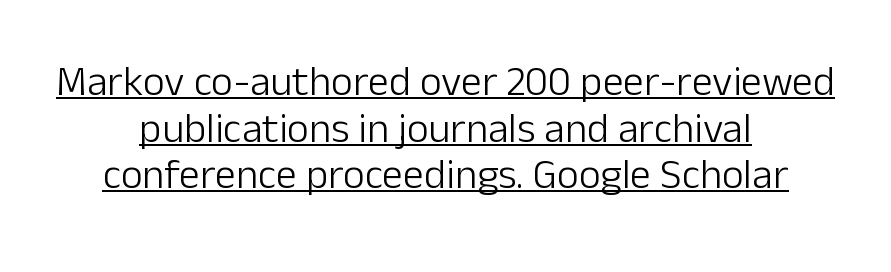
If you folded the block vertically in half, each line would mirror itself in length. This is the regular roman posture of the typeface. Nothing heavy about these letters — not bold at all. These lines are composed in type without serifs.
